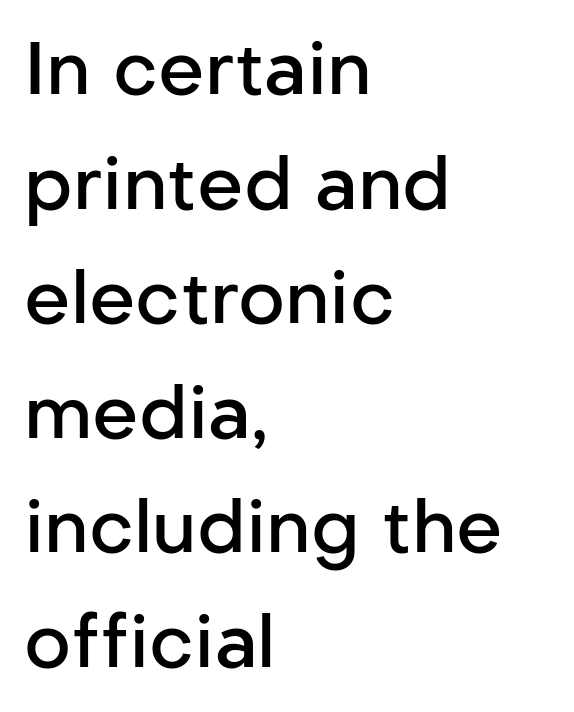
Q: Is the text bold? A: Semi-bold.
Q: Is the text italic (slanted)? A: No, it is upright.
Q: Is the typeface a serif or a sans-serif typeface? A: Sans-serif.
Q: Is the text underlined? A: No.
Q: How is the paragraph aligned? A: Left-aligned.
Q: Is the spacing between letters normal or unusually wide? A: Normal.
Q: Is the spacing between lines tight, normal or loose? A: Normal.
Q: Width (condensed, normal, or wide)? A: Normal.
Q: Stroke contrast? A: Low.
Q: x-height? A: Medium.
Q: Monospaced? A: No.
